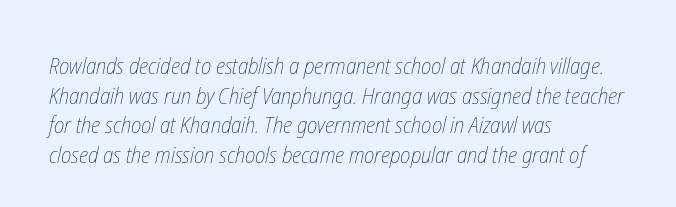
Letters have the restrained weight of plain body copy at most. Characters follow at the spacing the type designer built in. Regarding leading, the lines here are spaced in the standard way. Just letters on the line, the space beneath them empty.
